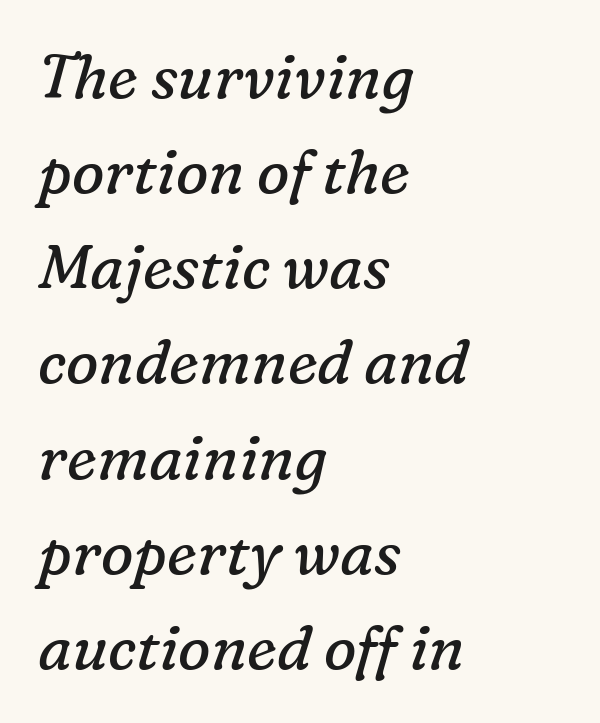
{"serif": "yes", "italic": "yes", "lean": "right", "slant_degrees": 16, "bold": "no", "weight": "regular", "width": "normal", "stroke_contrast": "low", "x_height": "medium", "monospaced": "no", "underline": "no", "align": "left", "line_spacing": "normal", "line_spacing_ratio": 1.56, "letter_spacing": "normal", "letter_spacing_em": 0.0, "glyph_px": 61}
